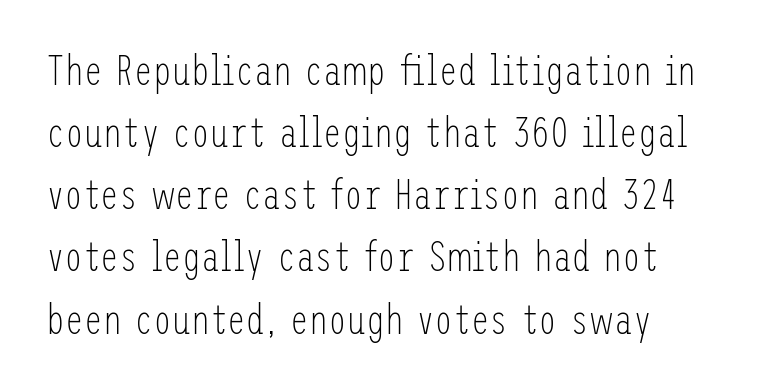
The image shows 42 px light, condensed sans-serif type, upright; set normal line spacing (1.48x), normal letter spacing, not underlined; low stroke contrast and a medium x-height.
